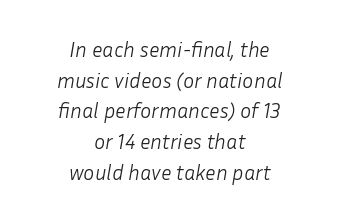
The face looks like a standard text weight, possibly lighter. Regular leading. Yep, that's italic — everything's leaning. Look at the tracking — it's just the regular setting, nothing added.
